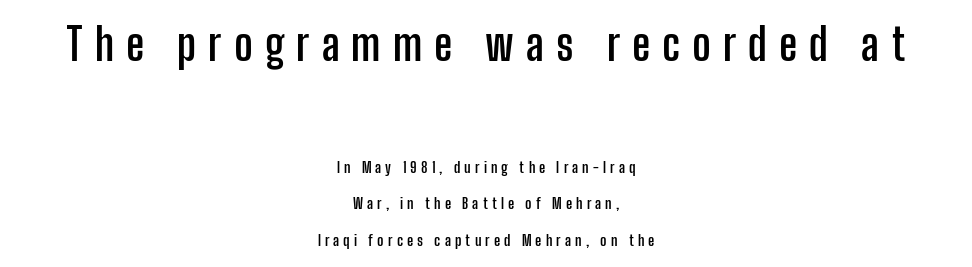
{"serif": "no", "italic": "no", "bold": "yes", "weight": "semibold", "width": "condensed", "stroke_contrast": "low", "x_height": "medium", "monospaced": "no", "underline": "no", "align": "center", "line_spacing": "loose", "line_spacing_ratio": 2.41, "letter_spacing": "wide", "letter_spacing_em": 0.27, "larger_block": "first", "size_ratio": 2.93, "glyph_px": 44}
